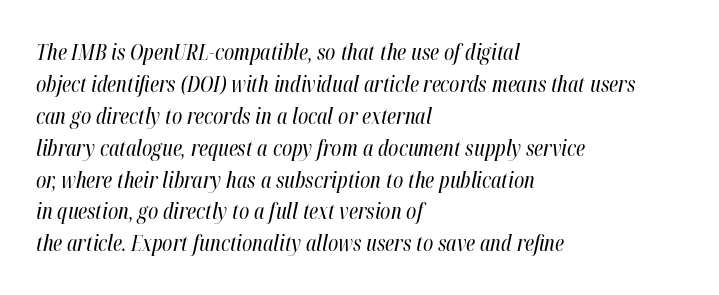
No extra ink here — the face is not bold. Nobody touched the tracking dial on this one. A normal amount of white space separates one row of letters from the next. The paragraph shown leans on its left margin. Lines of text with bare space underneath. In terms of posture, this sample is oblique.
